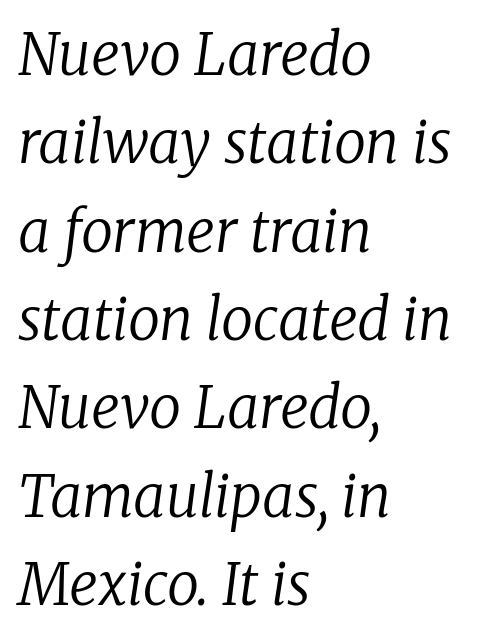
The image shows 57 px regular-weight serif type, italic (leaning right); set left-aligned, normal line spacing (1.55x), normal letter spacing, not underlined; low stroke contrast and a medium x-height.
